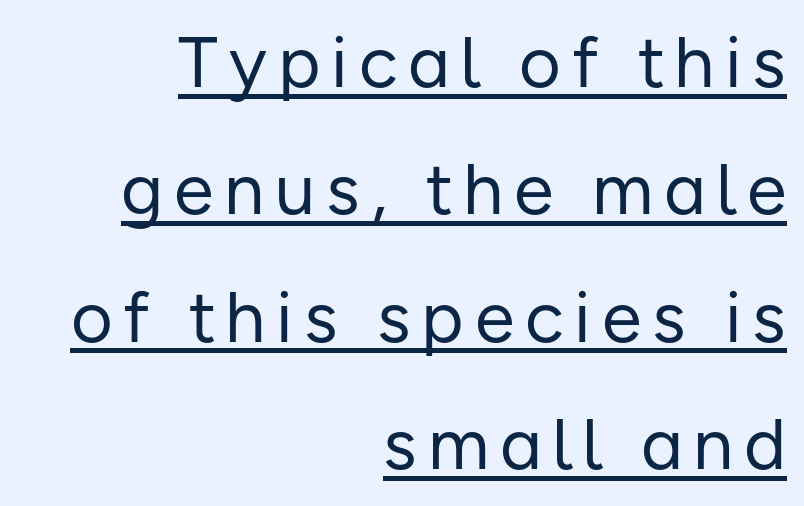
The letters advance in unequal steps, a hallmark of proportional type. Is there an underline? Yes — a line sits under the letters. The letters stand straight up with perfectly vertical stems. The typesetting does not lean heavy: it is not bold.
